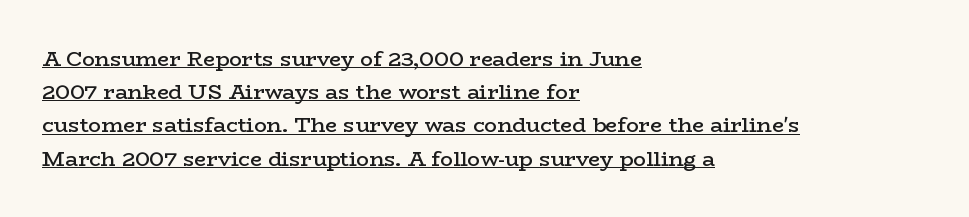
These lines sit exactly where default settings would place them. Line starts are locked; line ends wander. Stems and bowls a touch heavier than normal — semibold. Look at the tracking — it's just the regular setting, nothing added. Vertical strokes here are truly vertical. A typographer would call this underscored text.
